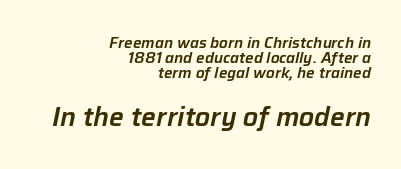
{"italic": "yes", "lean": "right", "slant_degrees": 12, "underline": "no", "align": "right", "line_spacing": "tight", "line_spacing_ratio": 1.01, "letter_spacing": "normal", "letter_spacing_em": 0.0, "larger_block": "second", "size_ratio": 1.73, "glyph_px": 26}
